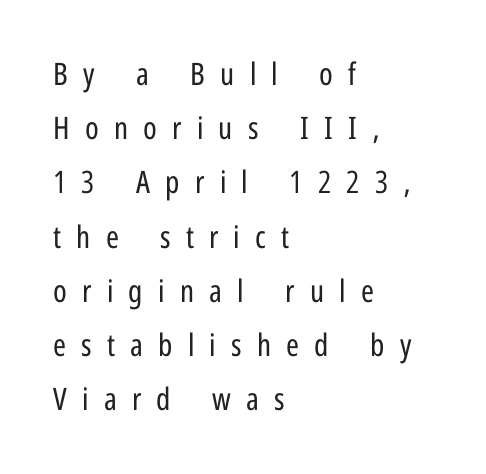
Q: Is the text bold? A: No.
Q: Is the text italic (slanted)? A: No, it is upright.
Q: Is the typeface a serif or a sans-serif typeface? A: Sans-serif.
Q: Is the text underlined? A: No.
Q: How is the paragraph aligned? A: Left-aligned.
Q: Is the spacing between letters normal or unusually wide? A: Unusually wide.
Q: Width (condensed, normal, or wide)? A: Condensed.
Q: Stroke contrast? A: Low.
Q: x-height? A: Medium.
Q: Monospaced? A: No.
